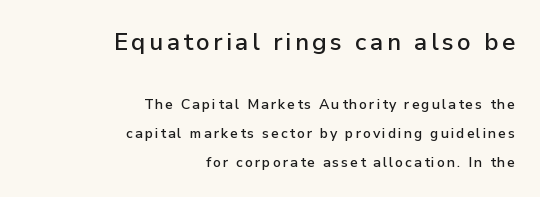
{"italic": "no", "underline": "no", "align": "right", "line_spacing": "loose", "line_spacing_ratio": 2.07, "larger_block": "first", "size_ratio": 1.71, "glyph_px": 24}
